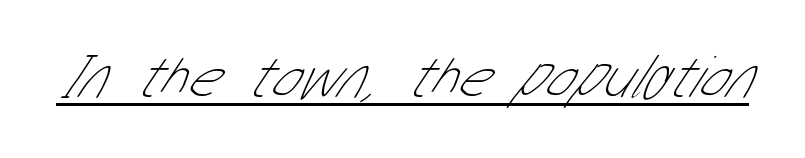
Q: Is the text bold? A: No.
Q: Is the typeface a serif or a sans-serif typeface? A: Sans-serif.
Q: Is the text underlined? A: Yes.
Q: Is the spacing between letters normal or unusually wide? A: Normal.
Q: Width (condensed, normal, or wide)? A: Condensed.
Q: Stroke contrast? A: Low.
Q: x-height? A: Medium.
Q: Monospaced? A: No.
